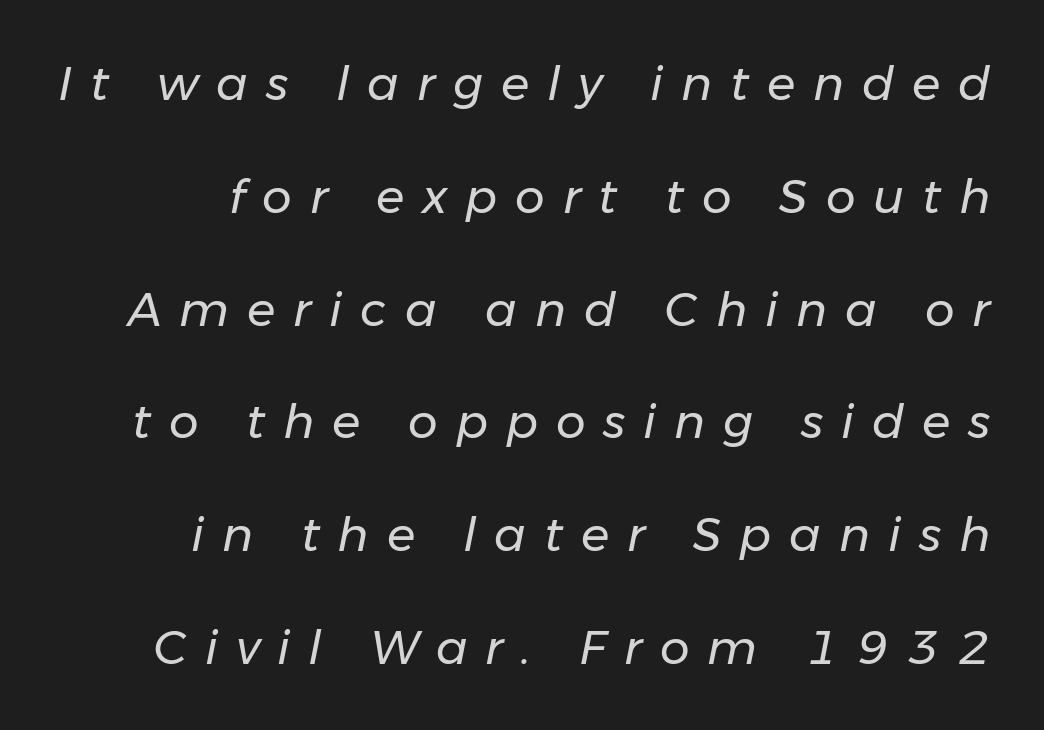
The image shows 47 px regular-weight type, italic (leaning right); set loose line spacing (2.4x), unusually wide letter spacing (+0.38 em), not underlined; low stroke contrast and a medium x-height.
